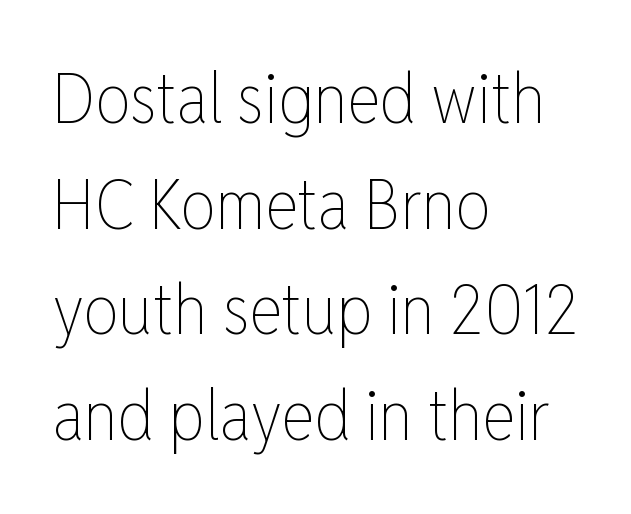
Q: Is the text bold? A: No.
Q: Is the text italic (slanted)? A: No, it is upright.
Q: Is the text underlined? A: No.
Q: How is the paragraph aligned? A: Left-aligned.
Q: Is the spacing between letters normal or unusually wide? A: Normal.
Q: Is the spacing between lines tight, normal or loose? A: Normal.
Q: Width (condensed, normal, or wide)? A: Condensed.
Q: Stroke contrast? A: Low.
Q: x-height? A: Medium.
Q: Monospaced? A: No.
